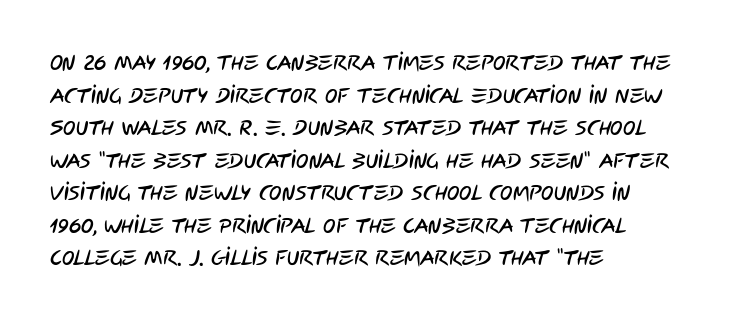
How are the letters spaced? Ordinarily, with no added tracking. The typesetter chose a ragged-right arrangement here. Rule under the text: the space is simply empty. Each new line begins a customary step beneath the previous one.
